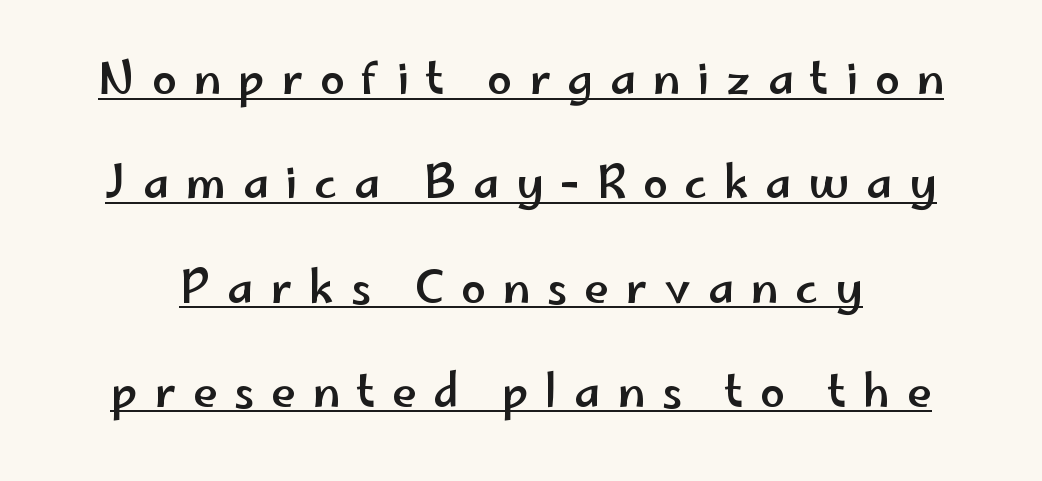
The horizontal fit of the characters is loose and conspicuously gappy. This sample has the flowing, uneven cadence of proportional lettering. Like a heading marked for emphasis, these lines bear an underscore. In terms of letterform style, serifs are entirely absent.
